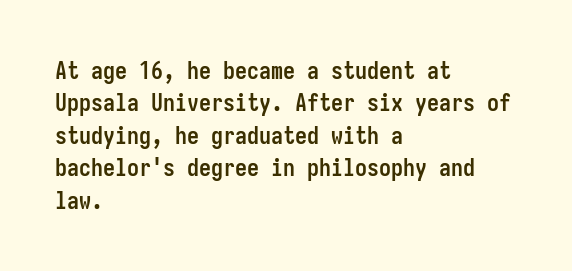
Whoever set this chose a conventional vertical rhythm. Emphasis by weight is at full strength: bold. The setting favours the left margin, as ordinary paragraphs usually do. Glance below the letters and you will spot only blank space. Rendered with straight, roman letterforms.
